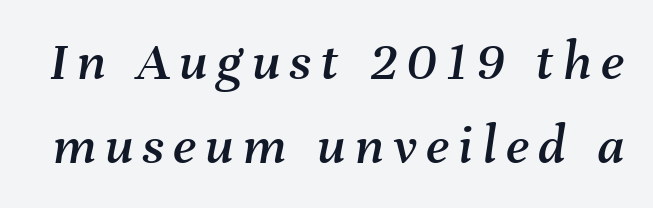
Q: Is the text italic (slanted)? A: Yes, it leans right by about 8 degrees.
Q: Is the text underlined? A: No.
Q: Is the spacing between lines tight, normal or loose? A: Normal.
Q: Width (condensed, normal, or wide)? A: Normal.
Q: Stroke contrast? A: Medium.
Q: x-height? A: Medium.
Q: Monospaced? A: No.
